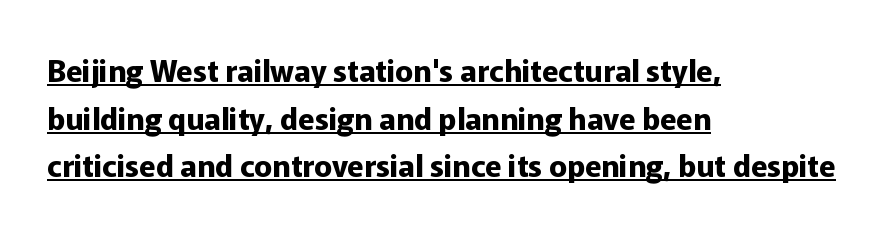
Q: Is the text bold? A: Yes.
Q: Is the text italic (slanted)? A: No, it is upright.
Q: Is the typeface a serif or a sans-serif typeface? A: Sans-serif.
Q: Is the text underlined? A: Yes.
Q: How is the paragraph aligned? A: Left-aligned.
Q: Is the spacing between letters normal or unusually wide? A: Normal.
Q: Is the spacing between lines tight, normal or loose? A: Normal.
Q: Width (condensed, normal, or wide)? A: Normal.
Q: Stroke contrast? A: Low.
Q: x-height? A: Medium.
Q: Monospaced? A: No.
